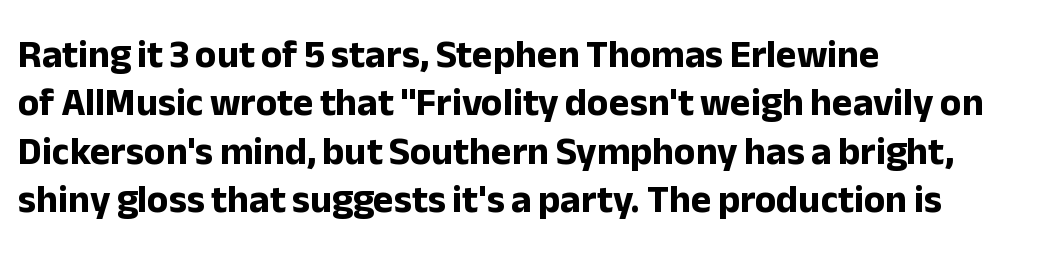
Q: Is the text bold? A: Yes.
Q: Is the text italic (slanted)? A: No, it is upright.
Q: Is the typeface a serif or a sans-serif typeface? A: Sans-serif.
Q: Is the text underlined? A: No.
Q: How is the paragraph aligned? A: Left-aligned.
Q: Is the spacing between letters normal or unusually wide? A: Normal.
Q: Width (condensed, normal, or wide)? A: Normal.
Q: Stroke contrast? A: Low.
Q: x-height? A: Medium.
Q: Monospaced? A: No.
